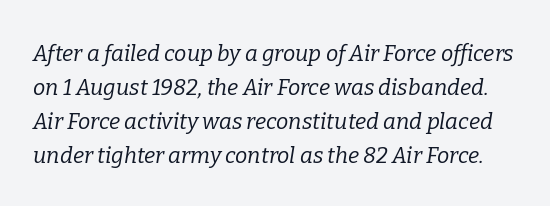
Tracking value appears to be zero — textbook default spacing. This is not heavy type; no bold has been used. Notice how descenders clear the ascenders below comfortably — that's standard leading. The baseline area is clear. The face used here has a pronounced slope to its letters.
